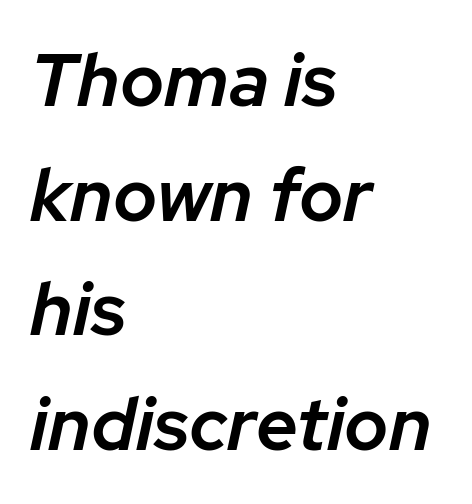
The image shows 74 px semibold type, italic (leaning right); set left-aligned, normal line spacing (1.55x), normal letter spacing, not underlined; low stroke contrast and a medium x-height.
